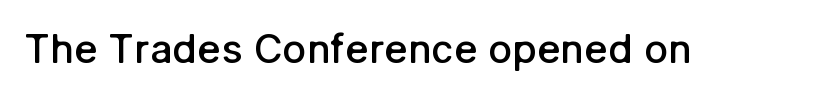
The rendering uses natural spacing where letterforms have individual widths. The area under the type is left untouched. Does the type have serifs? No, each stem ends abruptly. The specimen reads as upright at a glance. A somewhat darkened texture: the type is semibold rather than bold. You could call the tracking neutral — neither tight nor loose.
